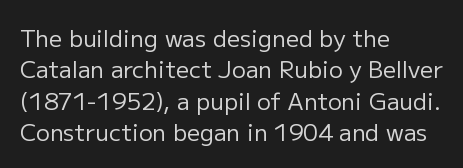
Q: Is the text bold? A: No.
Q: Is the text italic (slanted)? A: No, it is upright.
Q: Is the text underlined? A: No.
Q: How is the paragraph aligned? A: Left-aligned.
Q: Is the spacing between letters normal or unusually wide? A: Normal.
Q: Is the spacing between lines tight, normal or loose? A: Normal.
